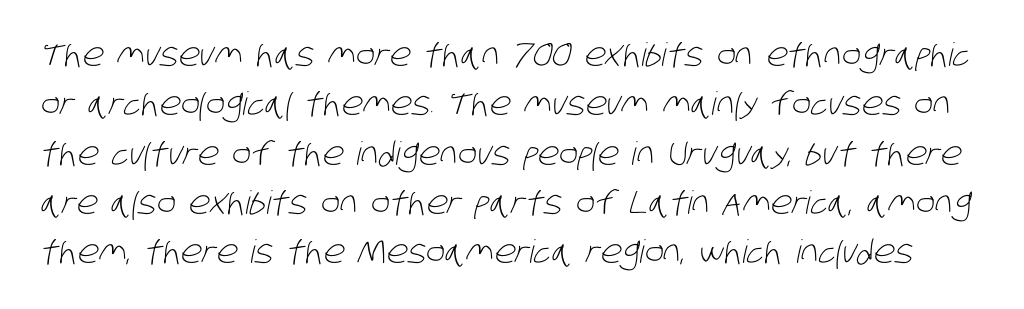
Q: Is the text bold? A: No.
Q: Is the typeface a serif or a sans-serif typeface? A: Sans-serif.
Q: Is the text underlined? A: No.
Q: Is the spacing between letters normal or unusually wide? A: Normal.
Q: Is the spacing between lines tight, normal or loose? A: Normal.
Q: Width (condensed, normal, or wide)? A: Condensed.
Q: Stroke contrast? A: Low.
Q: x-height? A: Large.
Q: Monospaced? A: No.
